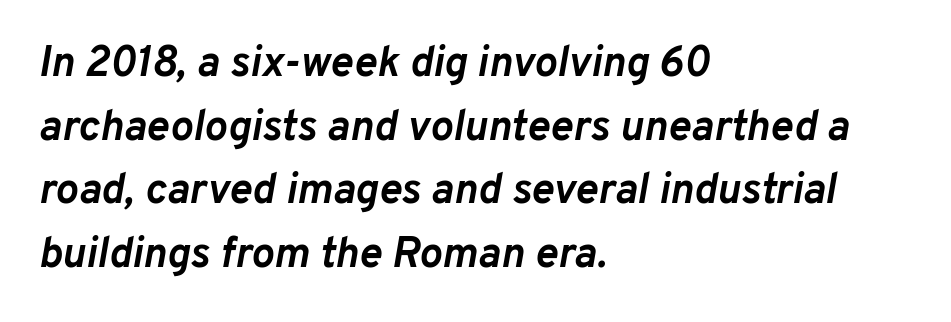
The image shows 43 px semibold type, italic (leaning right); set left-aligned, normal line spacing (1.48x), normal letter spacing, not underlined; low stroke contrast and a medium x-height.
